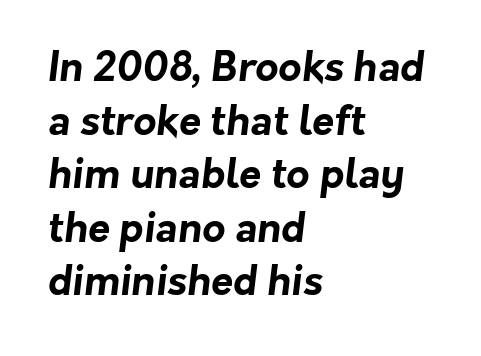
Q: Is the text bold? A: Yes.
Q: Is the typeface a serif or a sans-serif typeface? A: Sans-serif.
Q: Is the text underlined? A: No.
Q: How is the paragraph aligned? A: Left-aligned.
Q: Is the spacing between letters normal or unusually wide? A: Normal.
Q: Is the spacing between lines tight, normal or loose? A: Normal.
Q: Width (condensed, normal, or wide)? A: Normal.
Q: Stroke contrast? A: Low.
Q: x-height? A: Medium.
Q: Monospaced? A: No.
